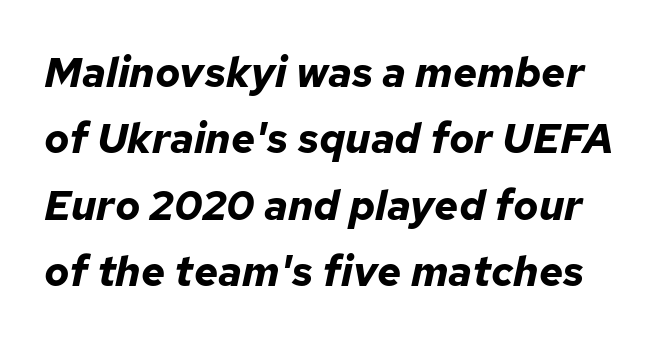
Is this a fixed-width face? No — the glyphs have proportional, varying widths. The block of text has a typical density, with ordinary space between rows. Words float on clear page, feet unadorned. Each glyph is drawn with heavy, bold strokes. Posture: slanted.
